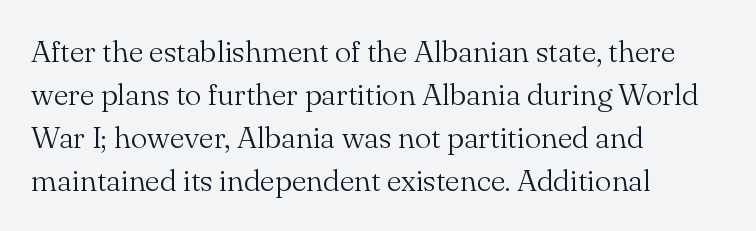
Q: Is the text bold? A: No.
Q: Is the text italic (slanted)? A: No, it is upright.
Q: Is the typeface a serif or a sans-serif typeface? A: Serif.
Q: Is the text underlined? A: No.
Q: How is the paragraph aligned? A: Left-aligned.
Q: Is the spacing between letters normal or unusually wide? A: Normal.
Q: Is the spacing between lines tight, normal or loose? A: Normal.
Q: Width (condensed, normal, or wide)? A: Normal.
Q: Stroke contrast? A: Medium.
Q: x-height? A: Small.
Q: Monospaced? A: No.
